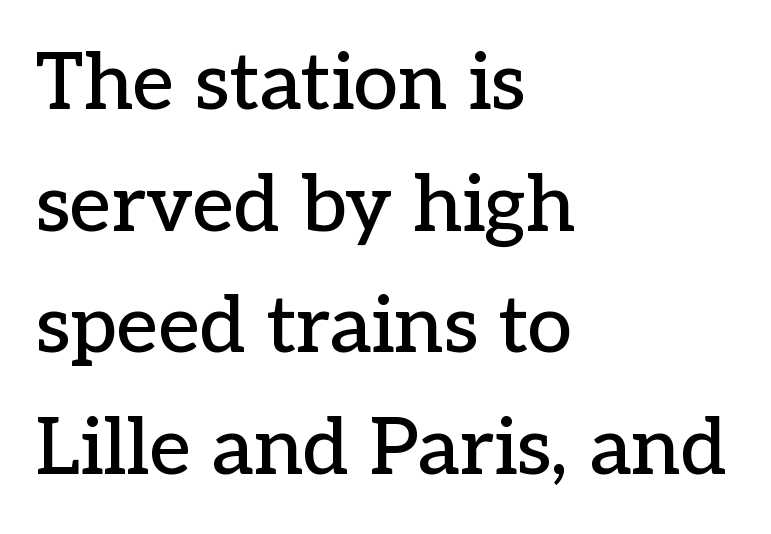
The image shows 80 px serif type, upright; set left-aligned, normal line spacing (1.52x), normal letter spacing, not underlined; low stroke contrast and a medium x-height.
